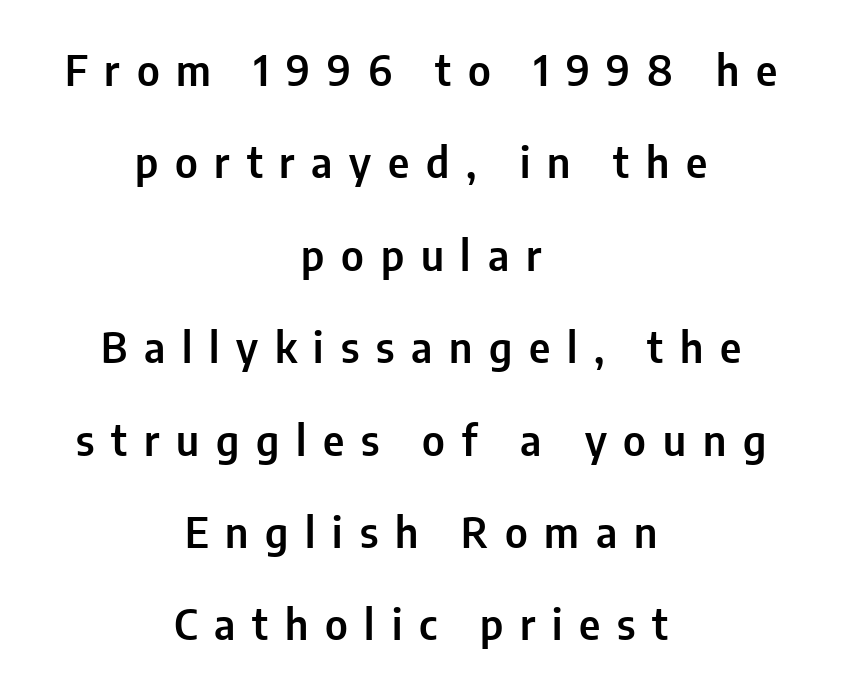
The letters are spread apart with noticeably loose tracking. The foot of each line stays bare and open. The face used here is proportionally spaced, like ordinary book or web type. Both edges are ragged and mirror each other, which tells us the setting is centered. Upright lettering throughout.
